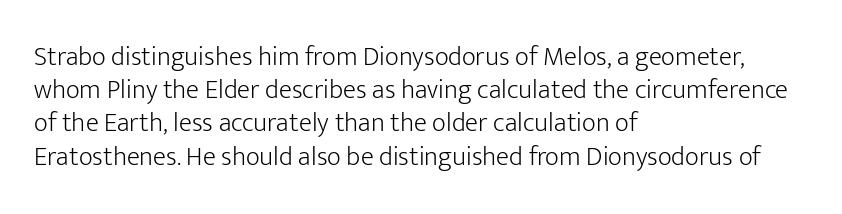
Q: Is the text bold? A: No.
Q: Is the text italic (slanted)? A: No, it is upright.
Q: Is the text underlined? A: No.
Q: How is the paragraph aligned? A: Left-aligned.
Q: Is the spacing between letters normal or unusually wide? A: Normal.
